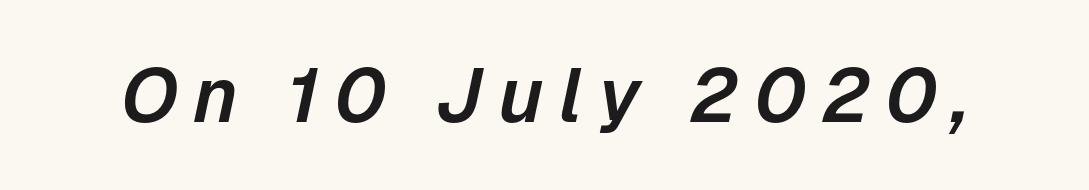
You could not count columns in this text — the font is proportionally spaced. This sample uses expanded letter spacing, leaving extra air between glyphs. The glyphs are unaccompanied by any horizontal stroke below them. Notice how the stems are inclined rather than vertical — that's the hallmark of italics.
